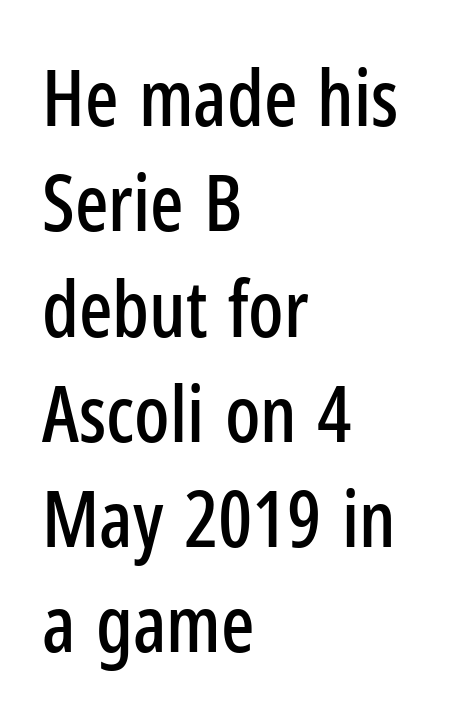
{"serif": "no", "italic": "no", "width": "condensed", "stroke_contrast": "low", "x_height": "medium", "monospaced": "no", "underline": "no", "align": "left", "line_spacing": "normal", "line_spacing_ratio": 1.35, "letter_spacing": "normal", "letter_spacing_em": 0.0, "glyph_px": 78}
